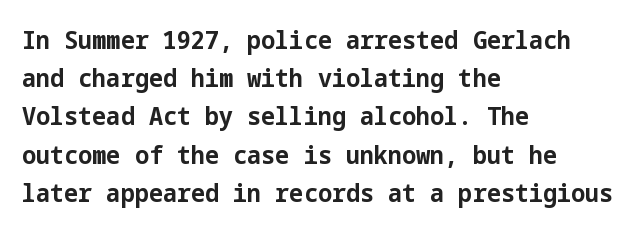
{"italic": "no", "bold": "yes", "underline": "no", "align": "left", "line_spacing": "normal", "line_spacing_ratio": 1.53, "letter_spacing": "normal", "letter_spacing_em": 0.0, "glyph_px": 25}
